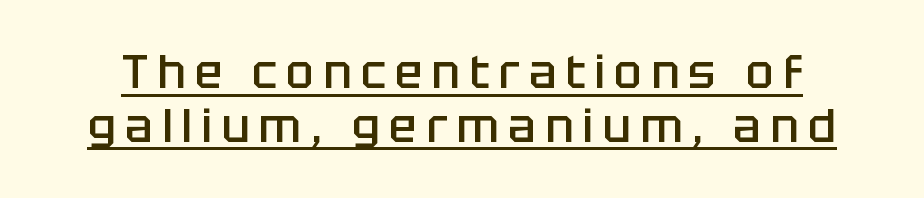
The image shows 46 px semibold sans-serif type, upright; set line spacing 1.17x, unusually wide letter spacing (+0.2 em), underlined; low stroke contrast and a large x-height.
